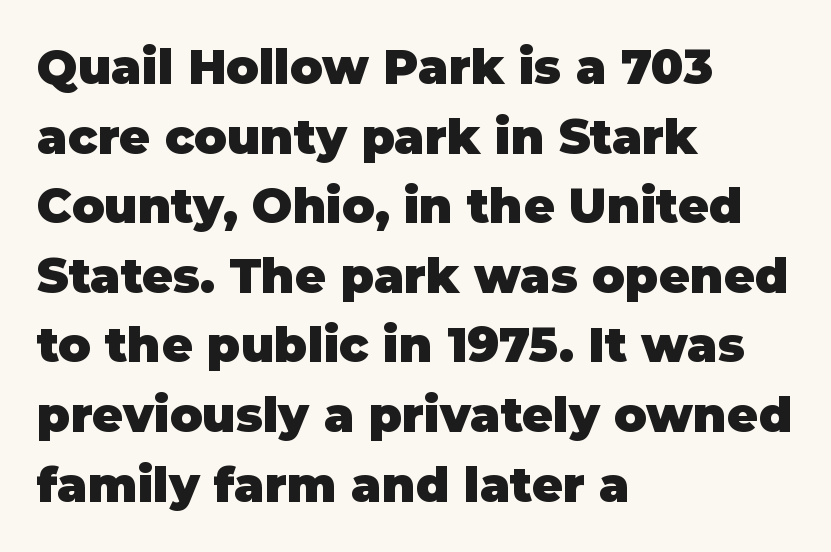
Evenly set lines give the paragraph a standard silhouette. Notice how thick the strokes are: this is what a full bold looks like. Decoration check: the copy has no underline. Stroke terminals: plain, sans-serif.
